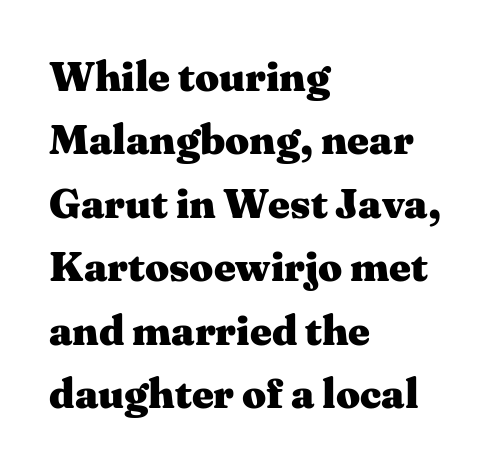
Q: Is the text bold? A: Yes.
Q: Is the text italic (slanted)? A: No, it is upright.
Q: Is the typeface a serif or a sans-serif typeface? A: Serif.
Q: Is the text underlined? A: No.
Q: How is the paragraph aligned? A: Left-aligned.
Q: Is the spacing between letters normal or unusually wide? A: Normal.
Q: Is the spacing between lines tight, normal or loose? A: Normal.
Q: Width (condensed, normal, or wide)? A: Wide.
Q: Stroke contrast? A: Medium.
Q: x-height? A: Medium.
Q: Monospaced? A: No.
